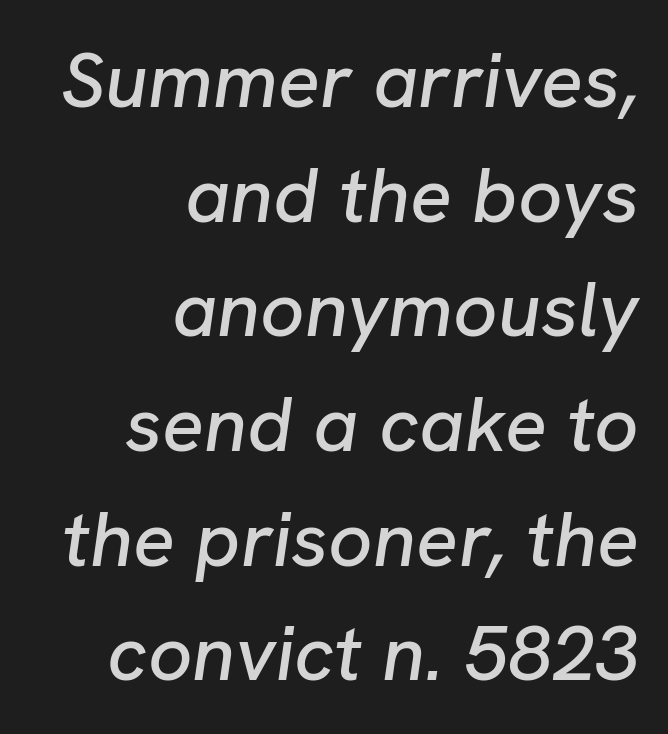
The lines in this sample share a right terminus and differ only in where they begin. An italicized treatment has been applied to the whole sample. Horizontal bands of white between lines are of average thickness. The passage shown is not underscored anywhere. A typesetter would call this proportional, since set widths differ per character.
